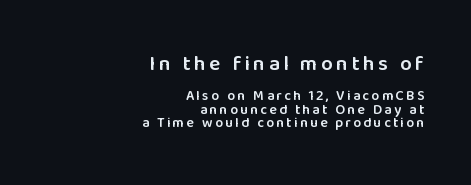
Plain, unruled lines of type. Summary of weight: moderately heavy, a semibold. A typesetter would mark this as roman, not italic. The lines are quadded right.
